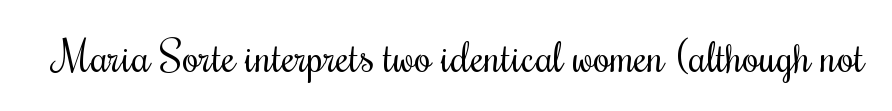
Is this a fixed-width face? No — the glyphs have proportional, varying widths. Weight: in the light-to-regular range. The passage shown is typeset with a serif family. Default kerning and tracking; the words read as compact shapes.
